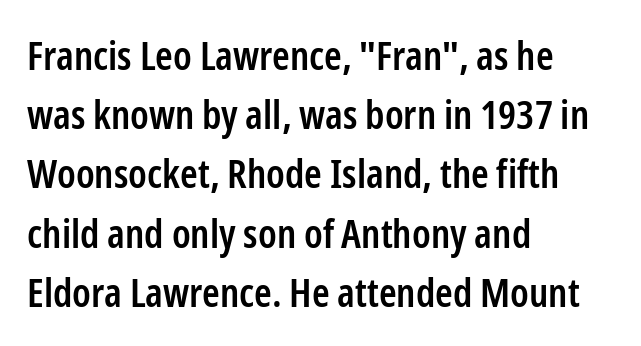
Q: Is the text bold? A: Semi-bold.
Q: Is the text italic (slanted)? A: No, it is upright.
Q: Is the typeface a serif or a sans-serif typeface? A: Sans-serif.
Q: Is the text underlined? A: No.
Q: How is the paragraph aligned? A: Left-aligned.
Q: Is the spacing between letters normal or unusually wide? A: Normal.
Q: Is the spacing between lines tight, normal or loose? A: Normal.
Q: Width (condensed, normal, or wide)? A: Condensed.
Q: Stroke contrast? A: Low.
Q: x-height? A: Medium.
Q: Monospaced? A: No.
